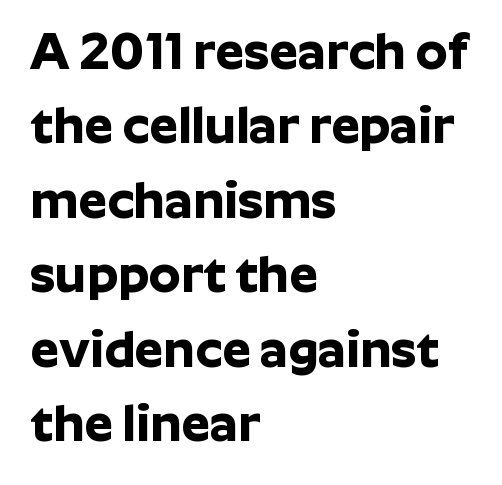
{"serif": "no", "italic": "no", "bold": "yes", "weight": "bold", "width": "normal", "stroke_contrast": "low", "x_height": "medium", "monospaced": "no", "underline": "no", "align": "left", "line_spacing": "normal", "line_spacing_ratio": 1.46, "letter_spacing": "normal", "letter_spacing_em": 0.0, "glyph_px": 51}
